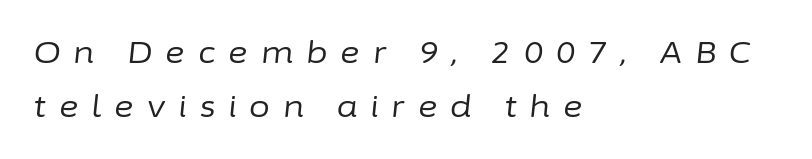
{"italic": "yes", "lean": "right", "slant_degrees": 6, "bold": "no", "weight": "regular", "width": "normal", "stroke_contrast": "low", "x_height": "medium", "monospaced": "no", "underline": "no", "align": "left", "line_spacing_ratio": 1.79, "letter_spacing": "wide", "letter_spacing_em": 0.43, "glyph_px": 30}
